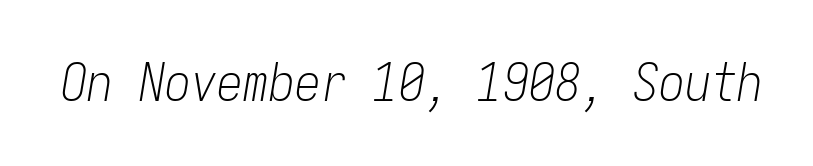
Is the letter spacing exaggerated? No — it looks like the ordinary default. The font sits on the lighter half of the weight spectrum, regular included. The typography opts for an oblique posture over an upright one. Note the uniform advance width — an 'i' takes as much space as an 'm'. Type without underlining.
